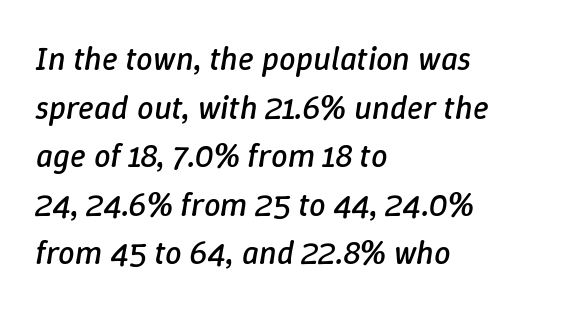
The letters advance in unequal steps, a hallmark of proportional type. Words float on clear page, feet unadorned. Standard letterfit; no display-style spreading of the glyphs. This block has exactly the height ordinary leading produces. The ragged edge is on the right, which tells us the setting is flush left.
